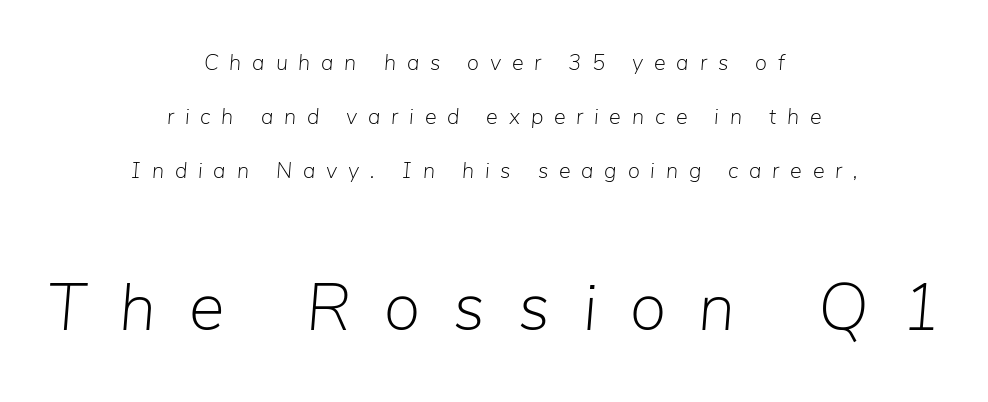
Q: Is the text bold? A: No.
Q: Is the text italic (slanted)? A: Yes, it leans right by about 5 degrees.
Q: Is the text underlined? A: No.
Q: How is the paragraph aligned? A: Centered.
Q: Is the spacing between letters normal or unusually wide? A: Unusually wide.
Q: Is the spacing between lines tight, normal or loose? A: Loose.
Q: Which block of text is set in a larger size, the first (top) or the second (bottom)? A: The second (bottom) one.
Q: Width (condensed, normal, or wide)? A: Normal.
Q: Stroke contrast? A: Low.
Q: x-height? A: Medium.
Q: Monospaced? A: No.
